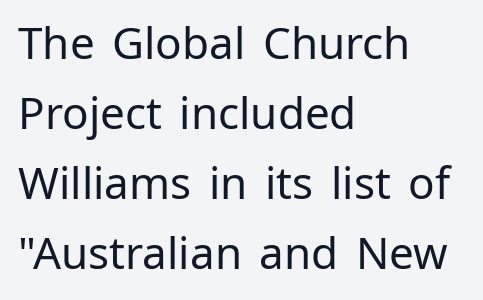
The image shows 44 px regular-weight sans-serif type, upright; set left-aligned, normal line spacing (1.59x), normal letter spacing, not underlined; low stroke contrast and a medium x-height.
